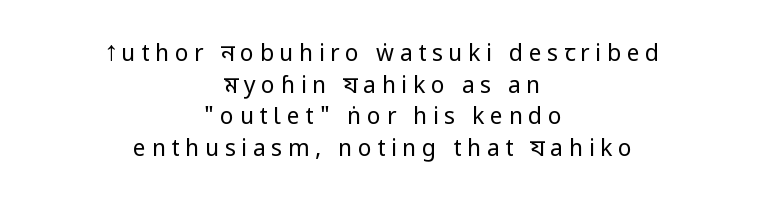
The image shows 23 px text type, upright; set centered, normal line spacing (1.37x), unusually wide letter spacing (+0.24 em), not underlined.
